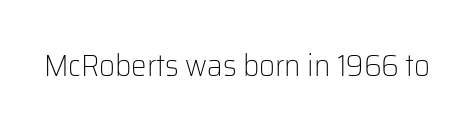
{"serif": "no", "italic": "no", "bold": "no", "weight": "light", "width": "normal", "stroke_contrast": "low", "x_height": "medium", "monospaced": "no", "underline": "no", "letter_spacing": "normal", "letter_spacing_em": 0.0, "glyph_px": 31}
